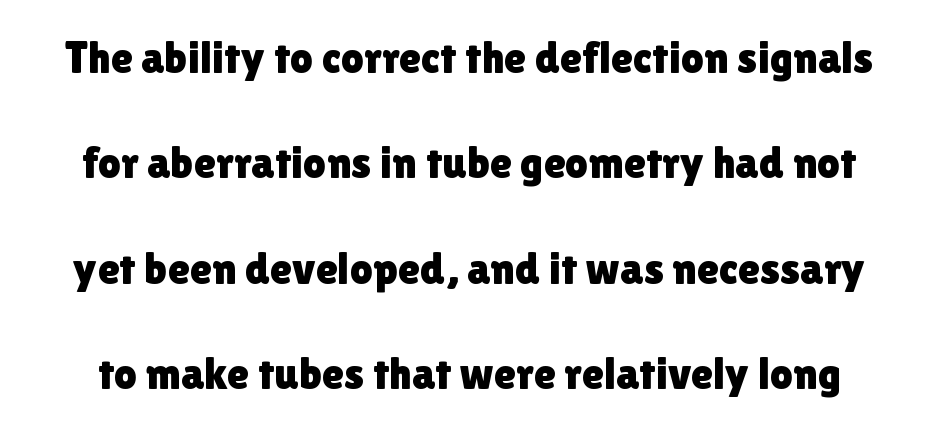
The passage shown stacks its lines with a broad gap. The zone under the glyphs is completely vacant. Are there feet on the stems? There aren't — it's a sans. The letters advance in unequal steps, a hallmark of proportional type.
